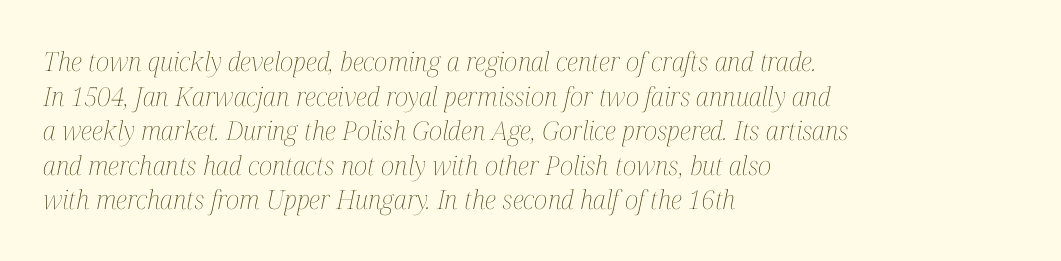
The image shows 26 px text type, italic (leaning right); set left-aligned, normal line spacing (1.33x), normal letter spacing, not underlined.
